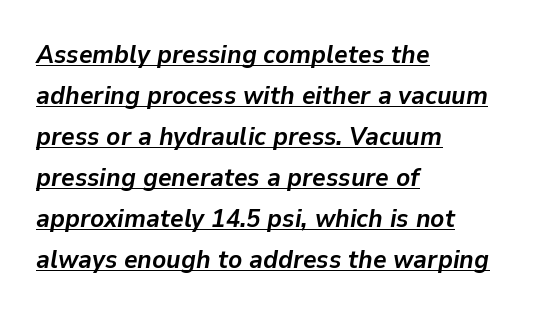
Q: Is the text bold? A: Yes.
Q: Is the text italic (slanted)? A: Yes, it leans right by about 9 degrees.
Q: Is the text underlined? A: Yes.
Q: How is the paragraph aligned? A: Left-aligned.
Q: Is the spacing between letters normal or unusually wide? A: Normal.
Q: Is the spacing between lines tight, normal or loose? A: Normal.
